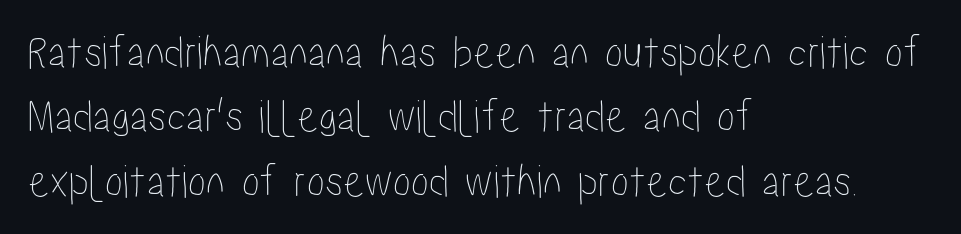
Q: Is the text italic (slanted)? A: No, it is upright.
Q: Is the text underlined? A: No.
Q: How is the paragraph aligned? A: Left-aligned.
Q: Is the spacing between letters normal or unusually wide? A: Normal.
Q: Is the spacing between lines tight, normal or loose? A: Normal.
Q: Width (condensed, normal, or wide)? A: Condensed.
Q: Stroke contrast? A: Low.
Q: x-height? A: Medium.
Q: Monospaced? A: No.
